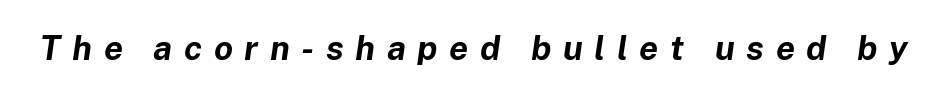
Q: Is the text bold? A: Yes.
Q: Is the text italic (slanted)? A: Yes, it leans right by about 8 degrees.
Q: Is the text underlined? A: No.
Q: Is the spacing between letters normal or unusually wide? A: Unusually wide.
Q: Width (condensed, normal, or wide)? A: Normal.
Q: Stroke contrast? A: Low.
Q: x-height? A: Medium.
Q: Monospaced? A: No.
